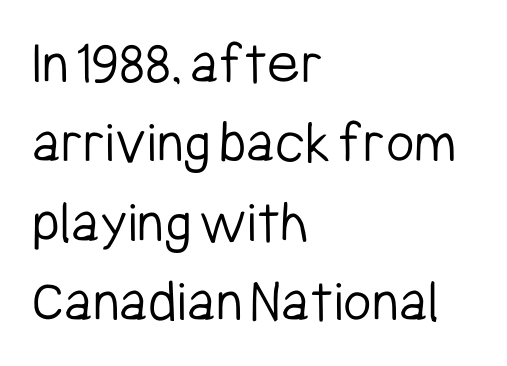
The image shows 62 px light, condensed sans-serif type, upright; set left-aligned, normal line spacing (1.28x), normal letter spacing, not underlined; low stroke contrast and a medium x-height.
